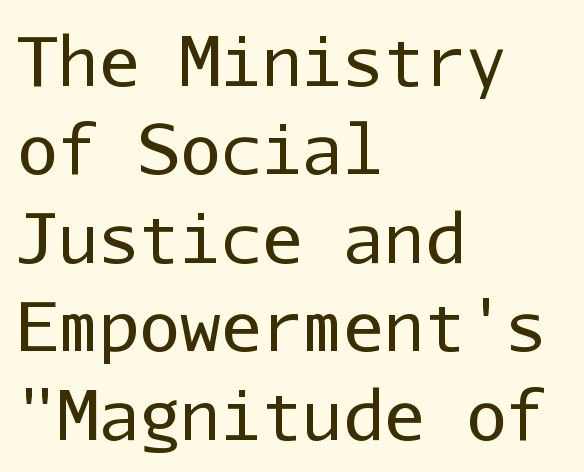
The image shows 68 px regular-weight sans-serif type, upright, monospaced; set left-aligned, normal line spacing (1.3x), normal letter spacing, not underlined; low stroke contrast and a medium x-height.
